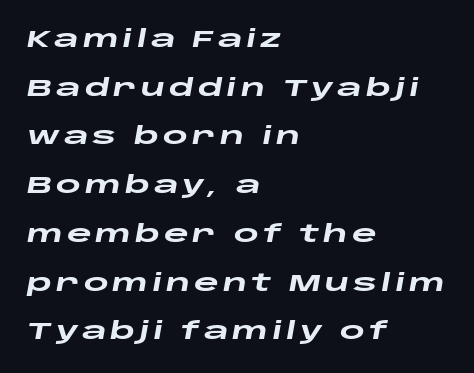
The glyphs are unaccompanied by any horizontal stroke below them. How would I describe the line gaps? Wide and relaxed. Heft: maximum for text — a bold. Slant detected: the letters are inclined.
